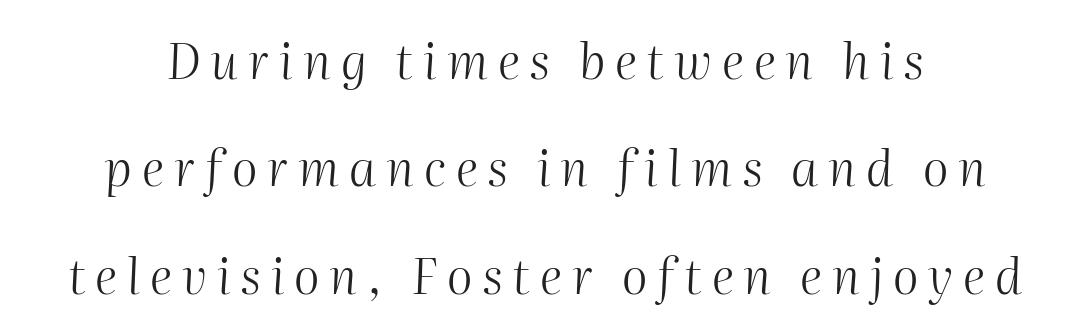
{"italic": "yes", "lean": "right", "slant_degrees": 2, "bold": "no", "weight": "light", "width": "normal", "stroke_contrast": "medium", "x_height": "medium", "monospaced": "no", "underline": "no", "align": "center", "line_spacing": "loose", "line_spacing_ratio": 2.19, "letter_spacing": "wide", "letter_spacing_em": 0.2, "glyph_px": 49}
